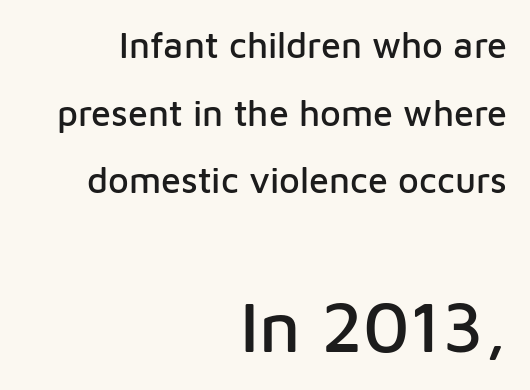
Which margin do the lines hug? The right one — the left edge is uneven. The rendering uses natural spacing where letterforms have individual widths. Observe the ordinary spacing: letters are neighbours, not strangers. You can tell it's not italic because the verticals are truly vertical.
